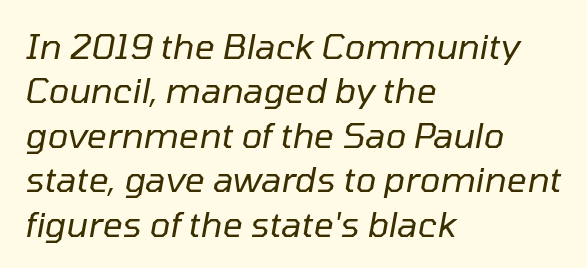
{"italic": "yes", "lean": "right", "slant_degrees": 10, "bold": "no", "weight": "regular", "width": "normal", "stroke_contrast": "low", "x_height": "medium", "monospaced": "no", "underline": "no", "align": "left", "line_spacing": "normal", "line_spacing_ratio": 1.27, "letter_spacing": "normal", "letter_spacing_em": 0.0, "glyph_px": 35}
